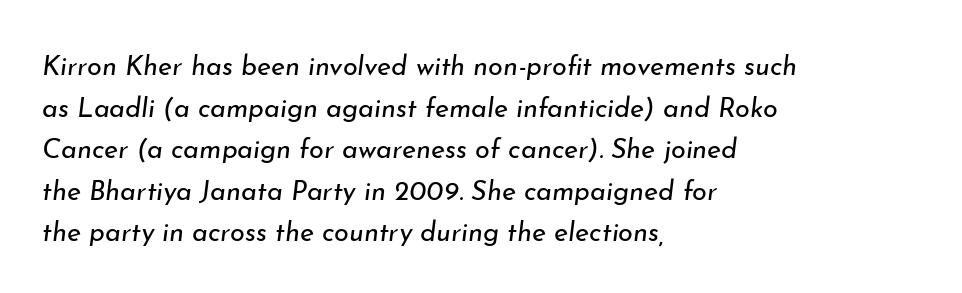
Q: Is the text bold? A: No.
Q: Is the text italic (slanted)? A: Yes, it leans right by about 7 degrees.
Q: Is the text underlined? A: No.
Q: How is the paragraph aligned? A: Left-aligned.
Q: Is the spacing between letters normal or unusually wide? A: Normal.
Q: Is the spacing between lines tight, normal or loose? A: Normal.
